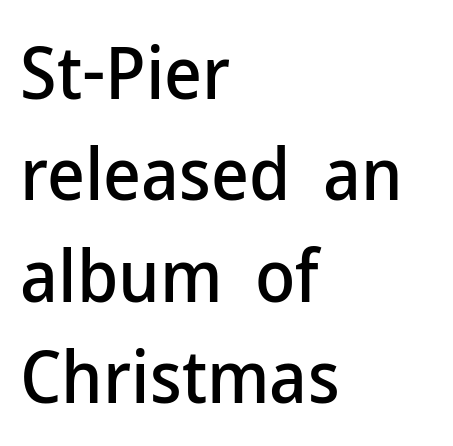
{"serif": "no", "italic": "no", "width": "normal", "stroke_contrast": "low", "x_height": "medium", "monospaced": "no", "underline": "no", "align": "left", "line_spacing": "normal", "line_spacing_ratio": 1.39, "letter_spacing": "normal", "letter_spacing_em": 0.0, "glyph_px": 73}
